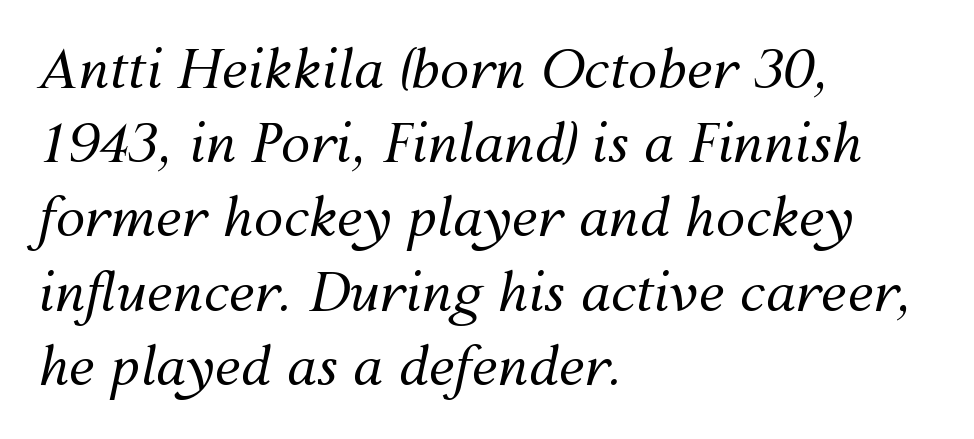
The image shows 53 px regular-weight type, italic (leaning right); set left-aligned, normal line spacing (1.4x), normal letter spacing, not underlined; medium stroke contrast and a medium x-height.
